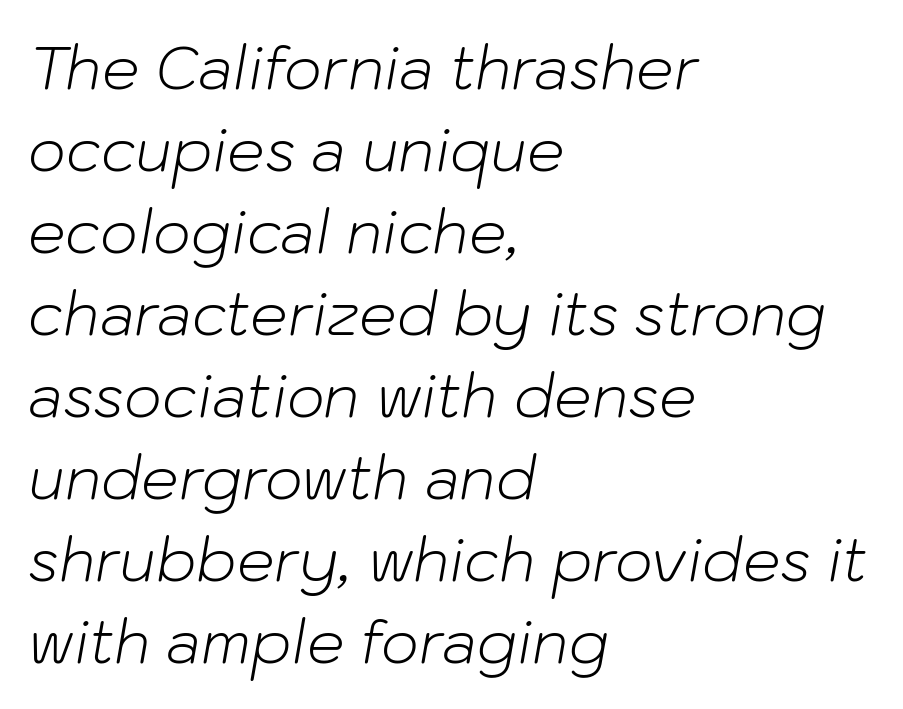
The image shows 59 px light type, italic (leaning right); set left-aligned, normal line spacing (1.39x), normal letter spacing, not underlined; low stroke contrast and a medium x-height.
